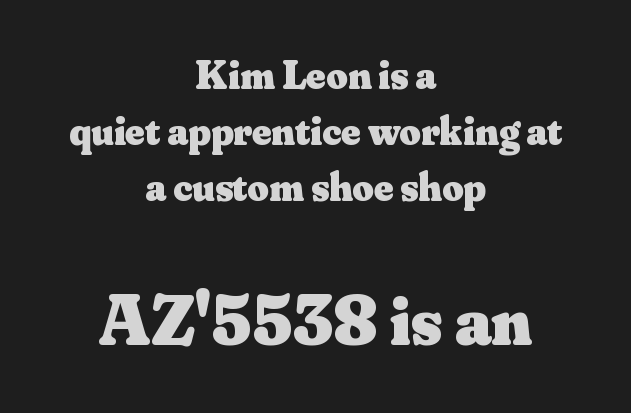
Q: Is the text bold? A: Yes.
Q: Is the text italic (slanted)? A: No, it is upright.
Q: Is the typeface a serif or a sans-serif typeface? A: Serif.
Q: Is the text underlined? A: No.
Q: How is the paragraph aligned? A: Centered.
Q: Is the spacing between letters normal or unusually wide? A: Normal.
Q: Is the spacing between lines tight, normal or loose? A: Normal.
Q: Which block of text is set in a larger size, the first (top) or the second (bottom)? A: The second (bottom) one.
Q: Width (condensed, normal, or wide)? A: Normal.
Q: Stroke contrast? A: Medium.
Q: x-height? A: Small.
Q: Monospaced? A: No.
